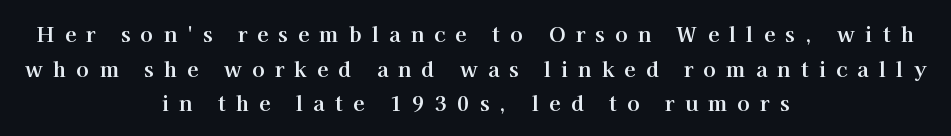
Q: Is the text bold? A: Yes.
Q: Is the text italic (slanted)? A: No, it is upright.
Q: Is the text underlined? A: No.
Q: How is the paragraph aligned? A: Centered.
Q: Is the spacing between letters normal or unusually wide? A: Unusually wide.
Q: Is the spacing between lines tight, normal or loose? A: Normal.
